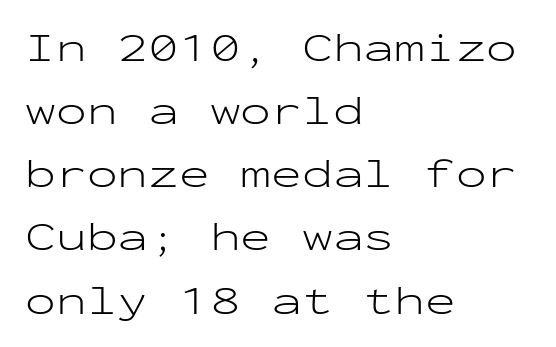
The type family on display is of the sans-serif kind. Horizontally, the lines are justified to the leading edge only. Weight: not bold — regular or lighter. Upright lettering throughout. The type is set solid horizontally, with unmodified tracking. Every character here occupies the same horizontal width, giving the sample a typewriter-like rhythm.
